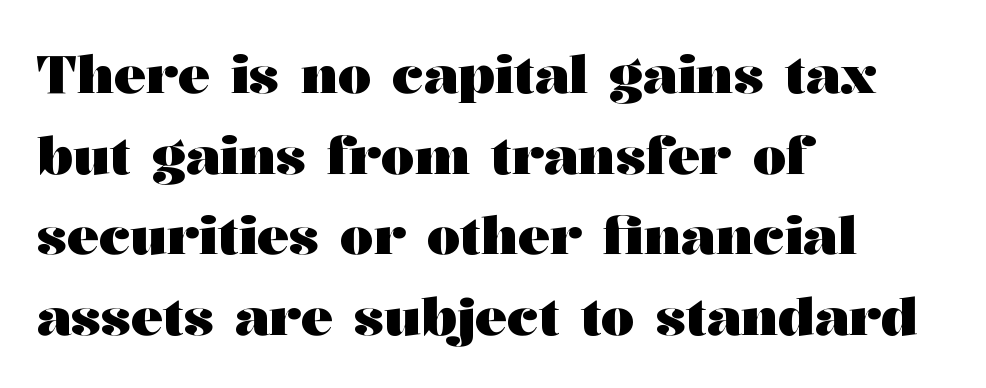
How heavy is the stroke? Heavy — this is a bold. Is this a fixed-width face? No — the glyphs have proportional, varying widths. The text was rendered using a seriffed face with decorative stroke endings. The horizontal fit of the characters is conventional and even. Descenders are the only things crossing below the line. Italic: no, the glyphs are upright roman.
